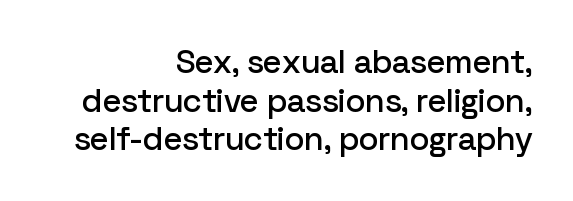
{"serif": "no", "italic": "no", "width": "normal", "stroke_contrast": "low", "x_height": "medium", "monospaced": "no", "underline": "no", "align": "right", "line_spacing_ratio": 1.17, "letter_spacing": "normal", "letter_spacing_em": 0.0, "glyph_px": 33}
